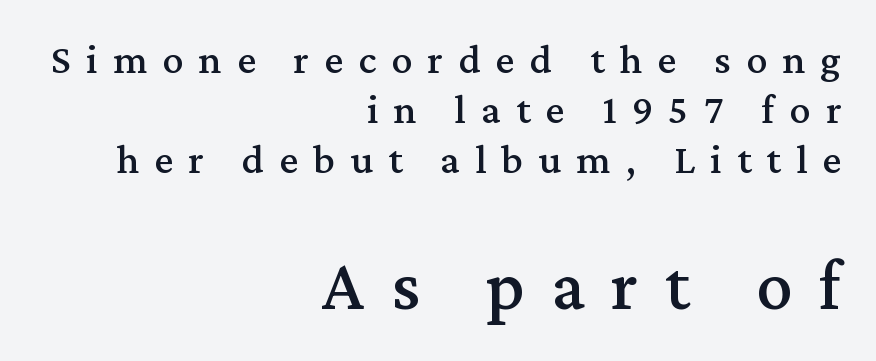
{"serif": "yes", "italic": "no", "width": "normal", "stroke_contrast": "medium", "x_height": "medium", "monospaced": "no", "underline": "no", "align": "right", "line_spacing_ratio": 1.19, "letter_spacing": "wide", "letter_spacing_em": 0.36, "larger_block": "second", "size_ratio": 1.74, "glyph_px": 73}
